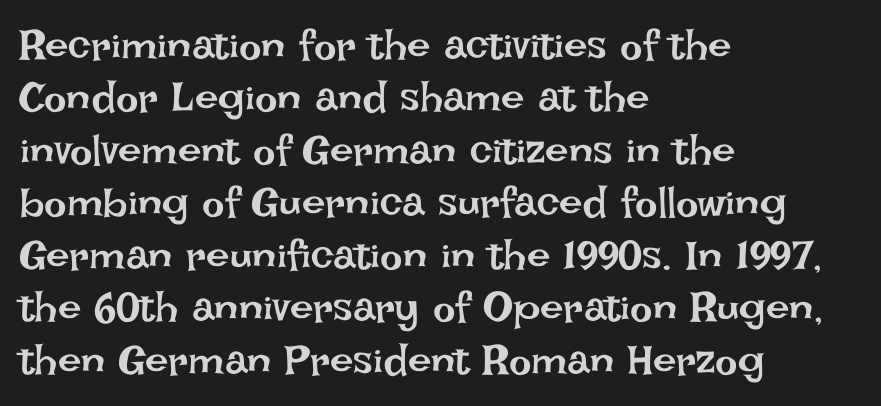
The image shows 42 px regular-weight type, upright; set left-aligned, normal line spacing (1.25x), normal letter spacing, not underlined; low stroke contrast and a large x-height.
